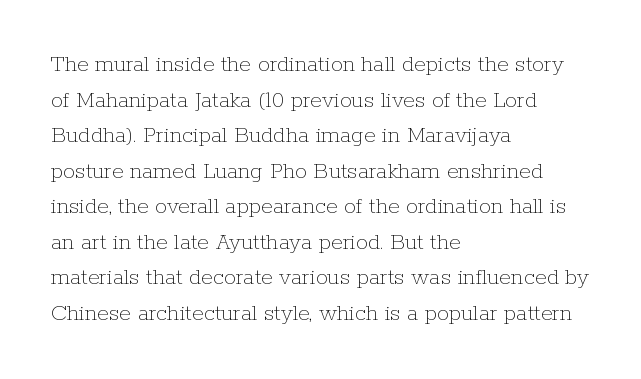
The image shows 24 px text type, upright; set left-aligned, normal line spacing (1.48x), normal letter spacing, not underlined.
